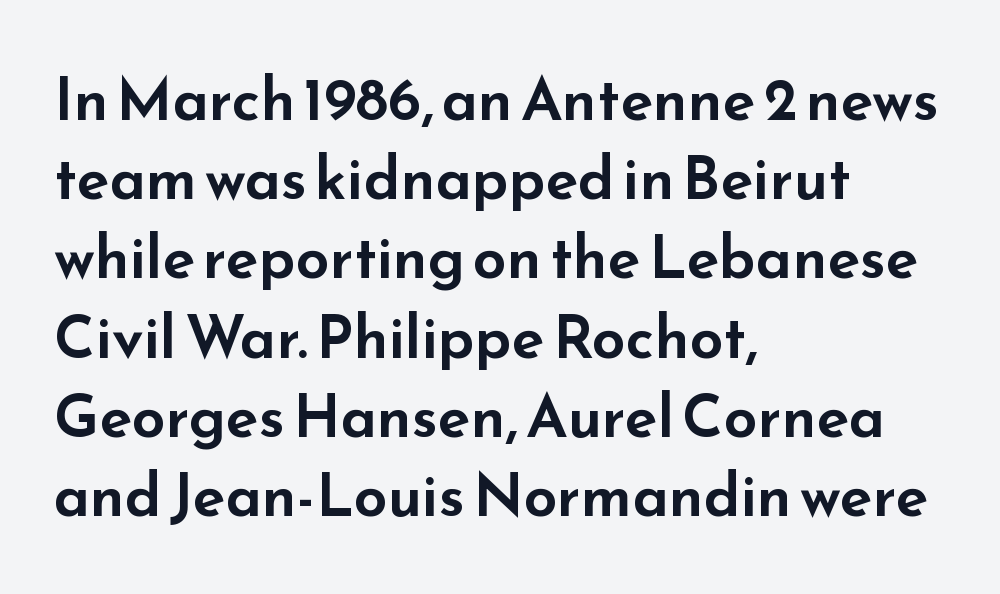
{"serif": "no", "italic": "no", "width": "wide", "stroke_contrast": "low", "x_height": "small", "monospaced": "no", "underline": "no", "align": "left", "line_spacing": "normal", "line_spacing_ratio": 1.32, "letter_spacing": "normal", "letter_spacing_em": 0.0, "glyph_px": 60}
